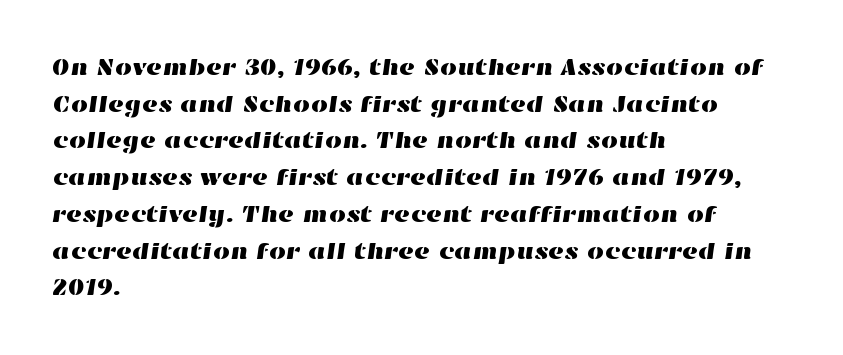
There is no visible air inserted between adjacent glyphs. The text block is weighted toward the left margin, trailing off unevenly rightward. Leading matches the norm, producing a regular column. Anything drawn beneath the words? Only blank space.
